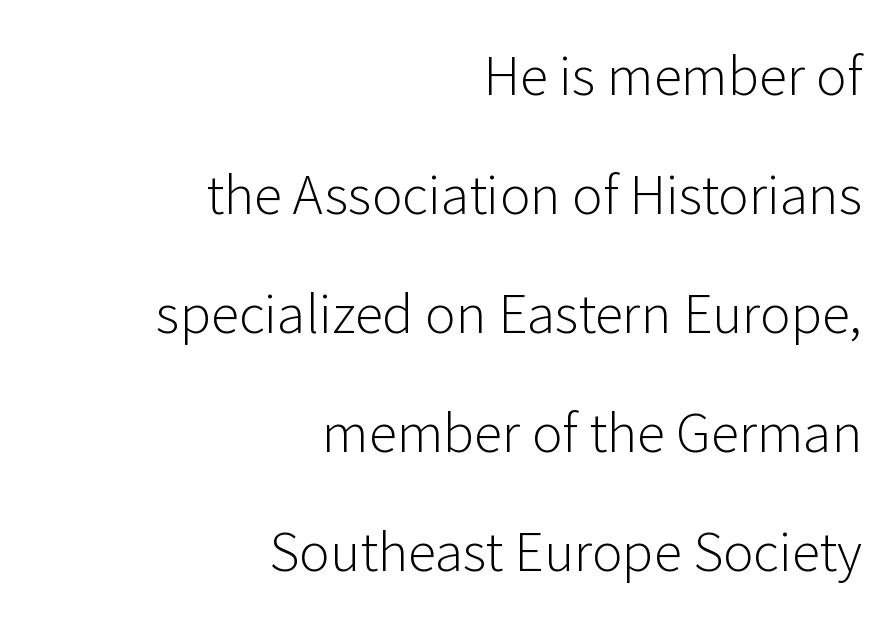
The image shows 52 px light sans-serif type, upright; set right-aligned, loose line spacing (2.29x), normal letter spacing, not underlined; low stroke contrast and a medium x-height.
